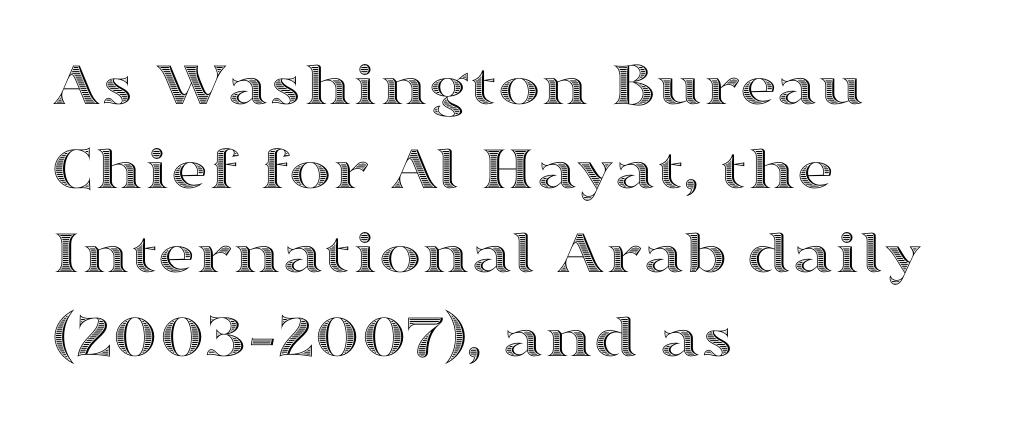
The image shows 64 px wide type, upright; set left-aligned, normal line spacing (1.31x), normal letter spacing, not underlined; a medium x-height.
